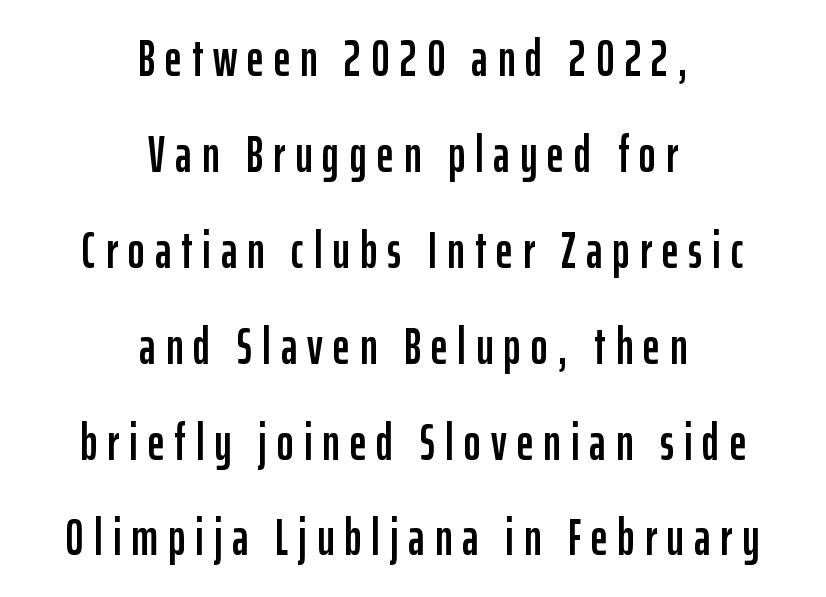
{"serif": "no", "italic": "no", "width": "condensed", "stroke_contrast": "low", "x_height": "medium", "monospaced": "no", "underline": "no", "align": "center", "line_spacing_ratio": 1.88, "letter_spacing": "wide", "letter_spacing_em": 0.2, "glyph_px": 51}
